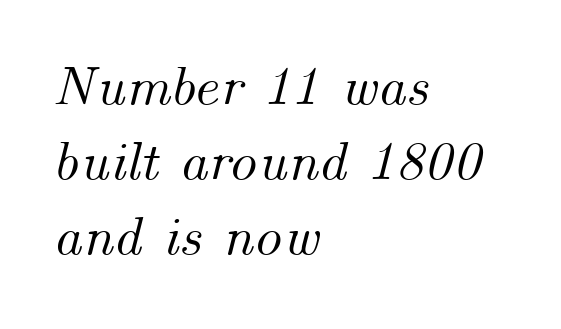
Q: Is the text italic (slanted)? A: Yes, it leans right by about 14 degrees.
Q: Is the text underlined? A: No.
Q: How is the paragraph aligned? A: Left-aligned.
Q: Is the spacing between letters normal or unusually wide? A: Normal.
Q: Is the spacing between lines tight, normal or loose? A: Normal.
Q: Width (condensed, normal, or wide)? A: Normal.
Q: Stroke contrast? A: Medium.
Q: x-height? A: Small.
Q: Monospaced? A: No.
